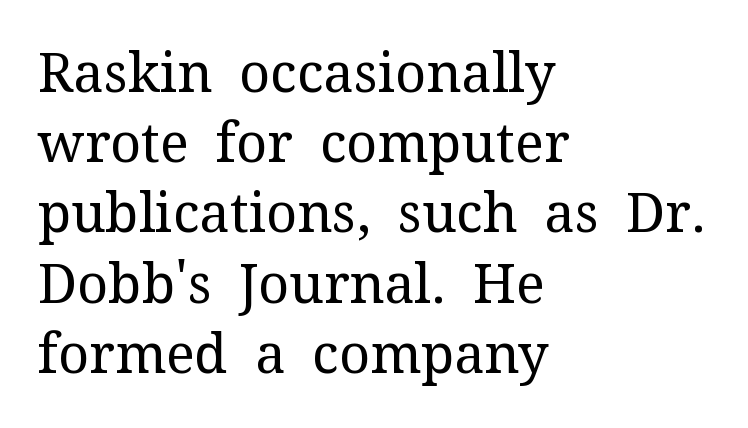
A quiet, ordinary-to-light weight characterises the typeface. Standard letterfit; no display-style spreading of the glyphs. Lines of text with bare space underneath. You can tell it's not italic because the verticals are truly vertical. Line starts are locked; line ends wander. The designer left line spacing at the default.
